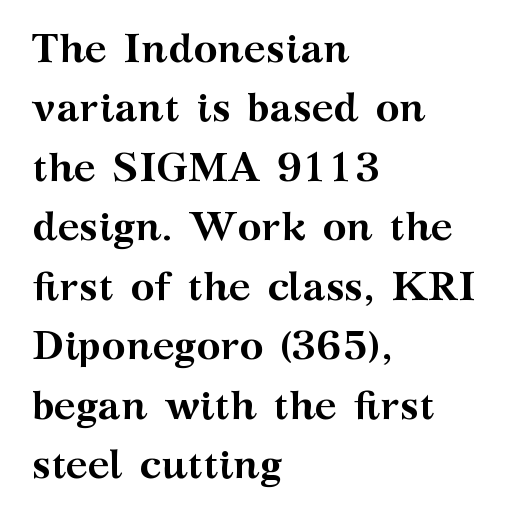
Descender tails drop into unmarked territory. Are there feet on the stems? There are — it's a serif. These lines were composed using upright roman letters. Spacing verdict: proportional, widths tailored to each character.
